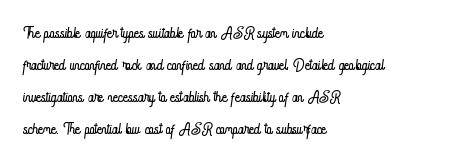
Q: Is the text bold? A: No.
Q: Is the text underlined? A: No.
Q: How is the paragraph aligned? A: Left-aligned.
Q: Is the spacing between letters normal or unusually wide? A: Normal.
Q: Is the spacing between lines tight, normal or loose? A: Normal.
